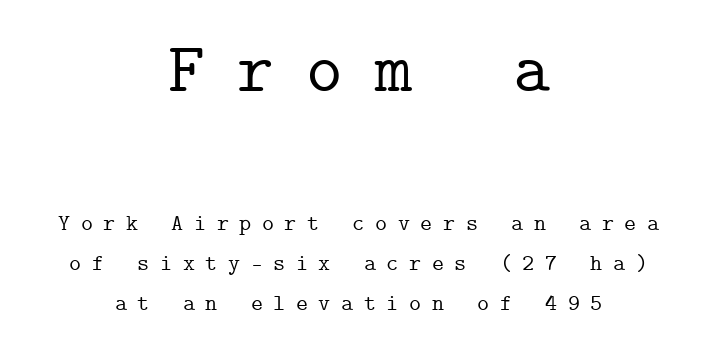
{"serif": "yes", "italic": "no", "width": "normal", "stroke_contrast": "low", "x_height": "medium", "monospaced": "yes", "underline": "no", "align": "center", "line_spacing_ratio": 1.73, "letter_spacing": "wide", "letter_spacing_em": 0.46, "larger_block": "first", "size_ratio": 3.04, "glyph_px": 70}
